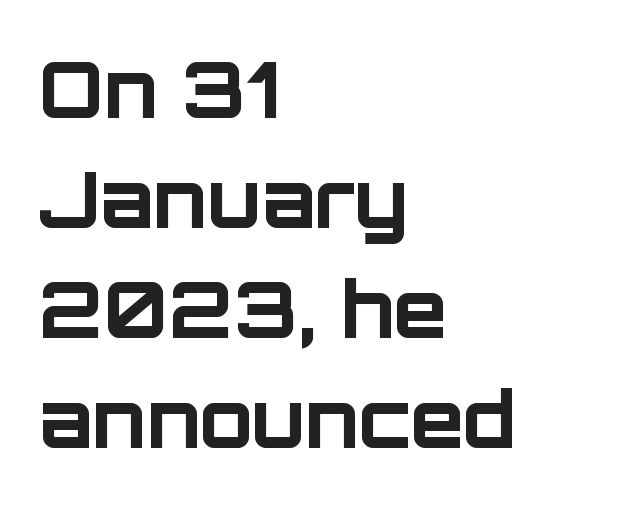
The image shows 78 px bold sans-serif type, upright; set left-aligned, normal line spacing (1.41x), normal letter spacing, not underlined; low stroke contrast and a large x-height.
